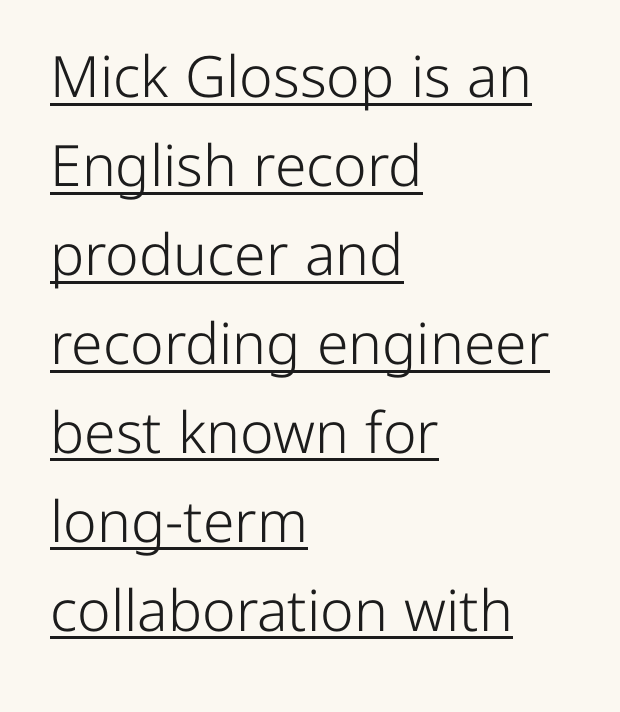
Q: Is the text bold? A: No.
Q: Is the text italic (slanted)? A: No, it is upright.
Q: Is the typeface a serif or a sans-serif typeface? A: Sans-serif.
Q: Is the text underlined? A: Yes.
Q: How is the paragraph aligned? A: Left-aligned.
Q: Is the spacing between letters normal or unusually wide? A: Normal.
Q: Is the spacing between lines tight, normal or loose? A: Normal.
Q: Width (condensed, normal, or wide)? A: Normal.
Q: Stroke contrast? A: Low.
Q: x-height? A: Medium.
Q: Monospaced? A: No.
